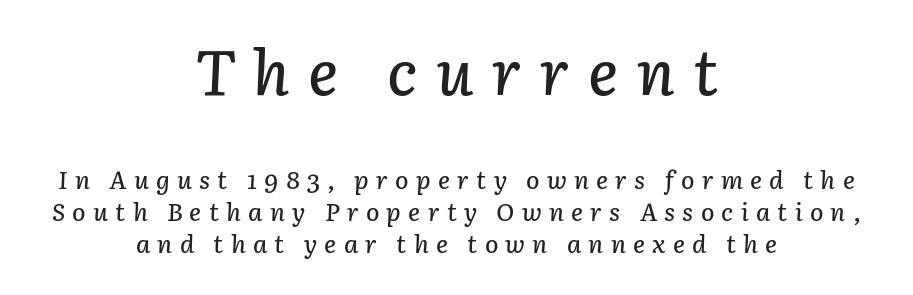
{"italic": "yes", "lean": "right", "slant_degrees": 3, "width": "normal", "stroke_contrast": "low", "x_height": "medium", "monospaced": "no", "underline": "no", "align": "center", "line_spacing": "normal", "line_spacing_ratio": 1.27, "letter_spacing": "wide", "letter_spacing_em": 0.29, "larger_block": "first", "size_ratio": 2.52, "glyph_px": 63}
